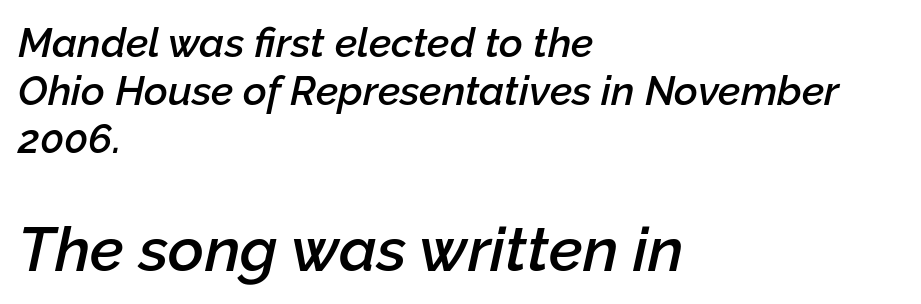
The image shows 62 px semibold type, italic (leaning right); set left-aligned, line spacing 1.17x, normal letter spacing, not underlined; the second (bottom) block is 1.51x larger; low stroke contrast and a medium x-height.
